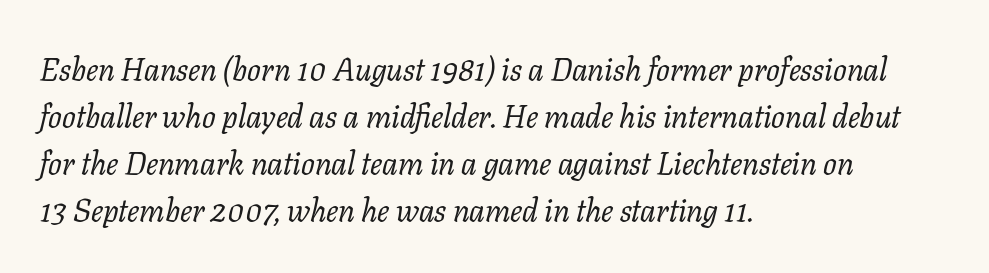
Words appear dense and cohesive because spacing is normal. Regular leading. Plain, unruled lines of type. Slanted lettering throughout.
